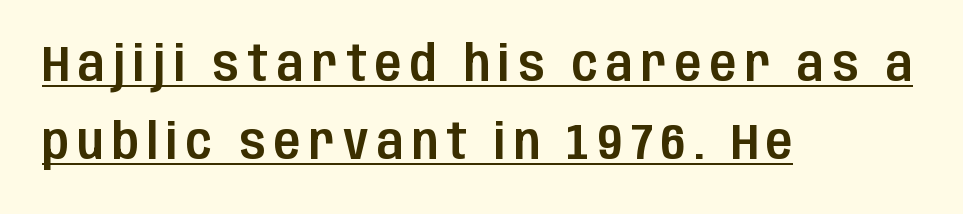
The image shows 49 px condensed sans-serif type, upright; set left-aligned, normal line spacing (1.6x), underlined; low stroke contrast and a large x-height.
